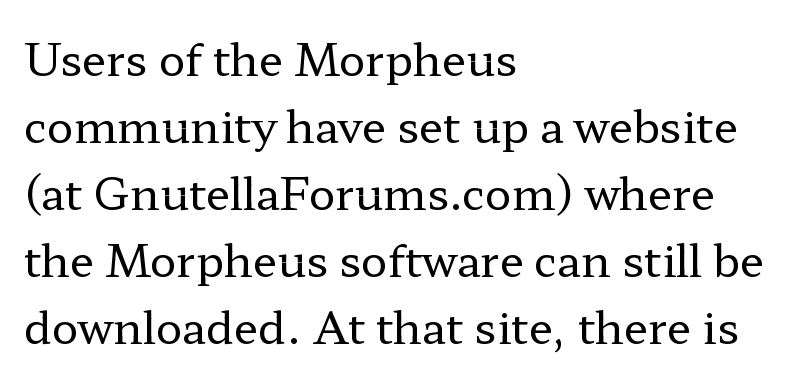
Short and long lines alike share a common starting point at left. Evenly set lines give the paragraph a standard silhouette. Font category for this specimen: serif. On a weight scale, this lands at 450 or below.
